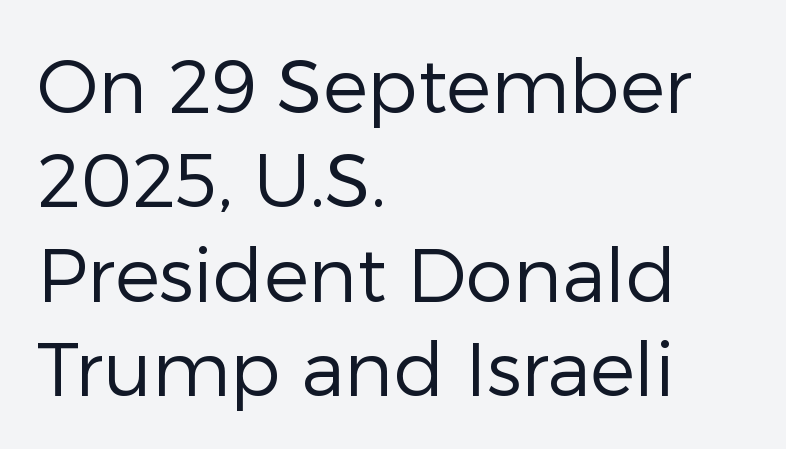
{"serif": "no", "italic": "no", "bold": "no", "weight": "regular", "width": "normal", "stroke_contrast": "low", "x_height": "medium", "monospaced": "no", "underline": "no", "align": "left", "line_spacing": "normal", "line_spacing_ratio": 1.26, "letter_spacing": "normal", "letter_spacing_em": 0.0, "glyph_px": 75}
